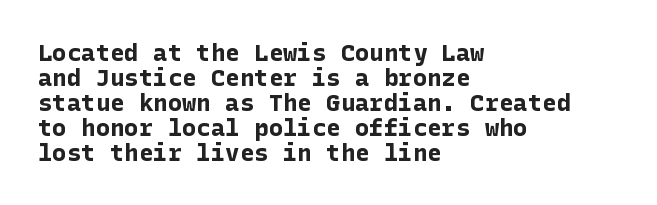
The image shows 24 px bold type, upright; set left-aligned, tight line spacing (1.04x), normal letter spacing, not underlined.
